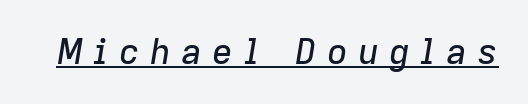
{"italic": "yes", "lean": "right", "slant_degrees": 9, "width": "normal", "stroke_contrast": "low", "x_height": "medium", "monospaced": "no", "underline": "yes", "letter_spacing": "wide", "letter_spacing_em": 0.29, "glyph_px": 35}
